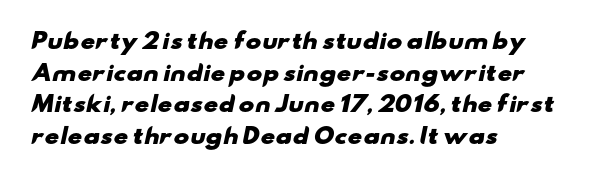
Check the space under the baseline: it is left empty. Typeset ragged right — the left edge is the straight one. Typographic density is high because the face is bold. The rendering keeps characters at their native spacing.
